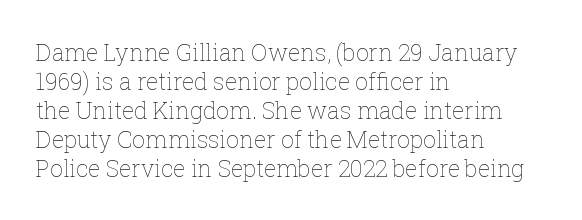
{"italic": "no", "bold": "no", "underline": "no", "align": "left", "line_spacing": "normal", "line_spacing_ratio": 1.26, "letter_spacing": "normal", "letter_spacing_em": 0.0, "glyph_px": 23}
